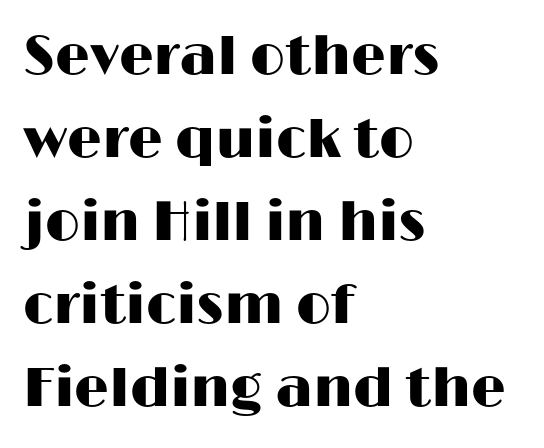
{"serif": "no", "italic": "no", "width": "wide", "stroke_contrast": "high", "x_height": "medium", "monospaced": "no", "underline": "no", "align": "left", "line_spacing": "normal", "line_spacing_ratio": 1.51, "letter_spacing": "normal", "letter_spacing_em": 0.0, "glyph_px": 55}
